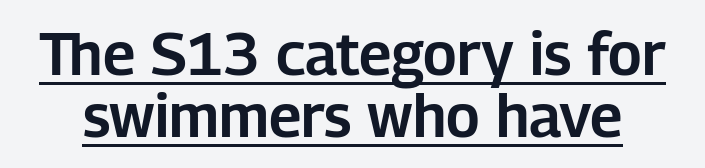
{"serif": "no", "italic": "no", "width": "normal", "stroke_contrast": "low", "x_height": "medium", "monospaced": "no", "underline": "yes", "line_spacing": "tight", "line_spacing_ratio": 1.05, "letter_spacing": "normal", "letter_spacing_em": 0.0, "glyph_px": 59}
